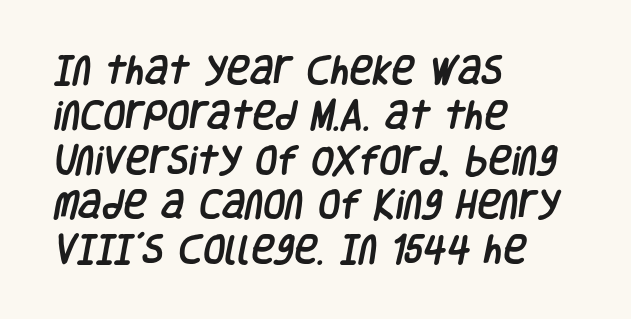
Q: Is the typeface a serif or a sans-serif typeface? A: Sans-serif.
Q: Is the text underlined? A: No.
Q: How is the paragraph aligned? A: Left-aligned.
Q: Is the spacing between letters normal or unusually wide? A: Normal.
Q: Is the spacing between lines tight, normal or loose? A: Normal.
Q: Width (condensed, normal, or wide)? A: Condensed.
Q: Stroke contrast? A: Low.
Q: x-height? A: Large.
Q: Monospaced? A: No.
